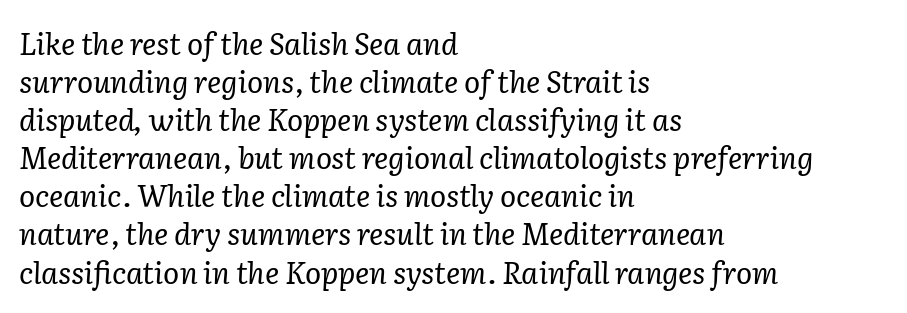
{"serif": "yes", "italic": "yes", "lean": "right", "slant_degrees": 2, "bold": "no", "weight": "regular", "width": "normal", "stroke_contrast": "low", "x_height": "medium", "monospaced": "no", "underline": "no", "align": "left", "line_spacing": "normal", "line_spacing_ratio": 1.27, "letter_spacing": "normal", "letter_spacing_em": 0.0, "glyph_px": 30}
